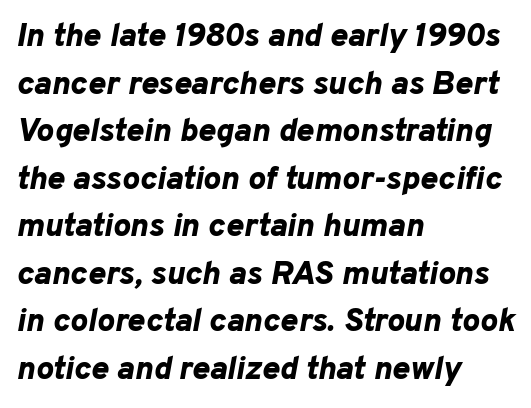
The image shows 33 px bold type, italic (leaning right); set left-aligned, normal line spacing (1.44x), normal letter spacing, not underlined; low stroke contrast and a medium x-height.
